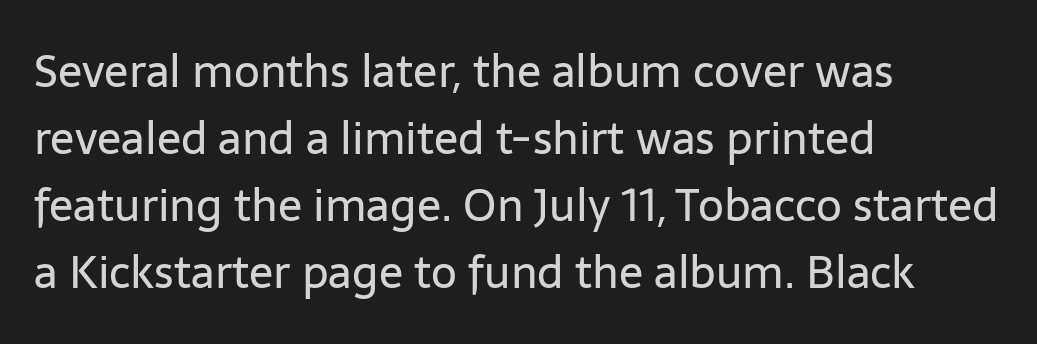
{"serif": "no", "italic": "no", "bold": "no", "weight": "regular", "width": "normal", "stroke_contrast": "low", "x_height": "medium", "monospaced": "no", "underline": "no", "align": "left", "line_spacing": "normal", "line_spacing_ratio": 1.49, "letter_spacing": "normal", "letter_spacing_em": 0.0, "glyph_px": 45}
